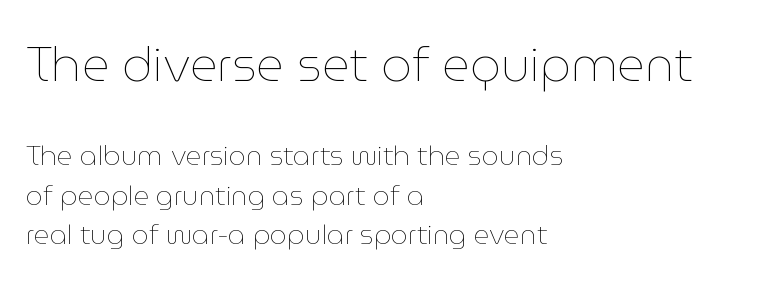
{"italic": "no", "bold": "no", "weight": "thin", "width": "normal", "stroke_contrast": "low", "x_height": "medium", "monospaced": "no", "underline": "no", "align": "left", "line_spacing": "normal", "line_spacing_ratio": 1.46, "letter_spacing": "normal", "letter_spacing_em": 0.0, "larger_block": "first", "size_ratio": 1.78, "glyph_px": 48}
